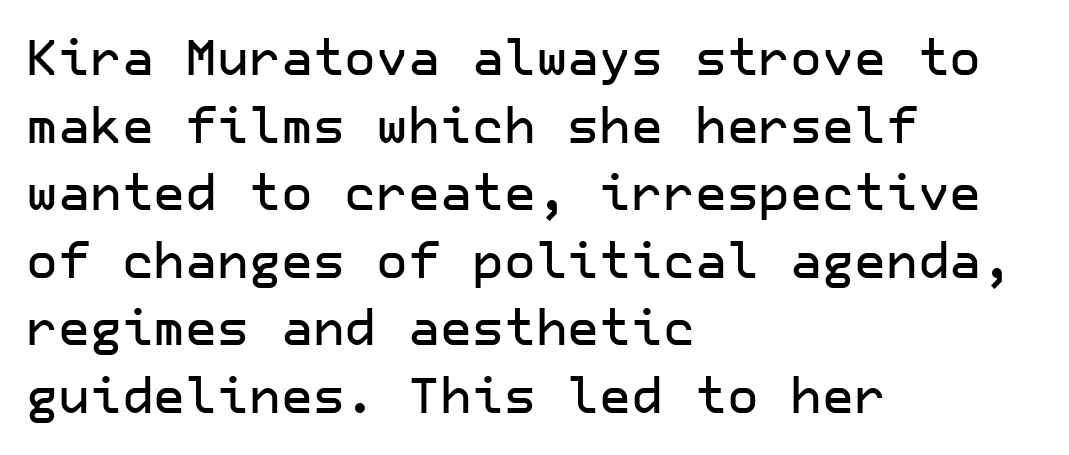
{"serif": "no", "italic": "no", "width": "normal", "stroke_contrast": "low", "x_height": "medium", "underline": "no", "align": "left", "line_spacing": "normal", "line_spacing_ratio": 1.38, "letter_spacing": "normal", "letter_spacing_em": 0.0, "glyph_px": 49}
